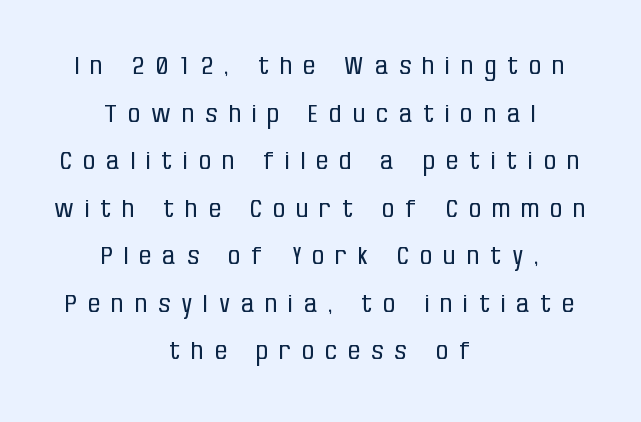
The image shows 24 px text type, upright; set centered, loose line spacing (1.98x), unusually wide letter spacing (+0.47 em), not underlined.
